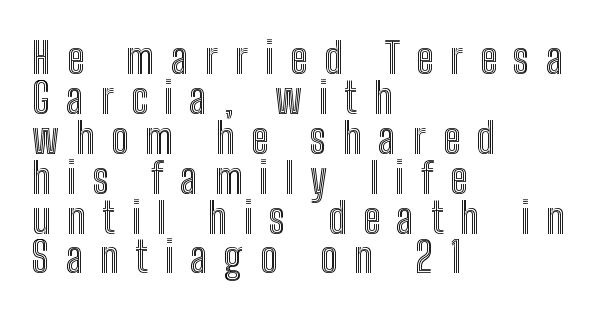
This sample has the flowing, uneven cadence of proportional lettering. You could barely slide anything between these rows. Rule under the text: the space is simply empty. This sample uses expanded letter spacing, leaving extra air between glyphs. A student would call this left alignment; a typographer would say flush left, rag right.
